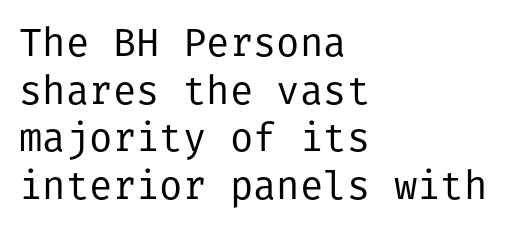
The image shows 39 px regular-weight sans-serif type, upright; set left-aligned, line spacing 1.22x, normal letter spacing, not underlined; low stroke contrast and a medium x-height.
